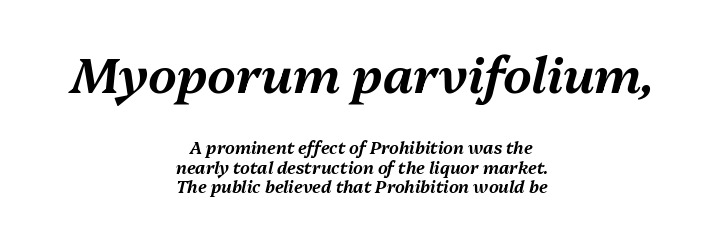
The image shows 50 px text type, italic (leaning right); set centered, line spacing 1.16x, normal letter spacing, not underlined; the first (top) block is 2.94x larger; medium stroke contrast and a medium x-height.
